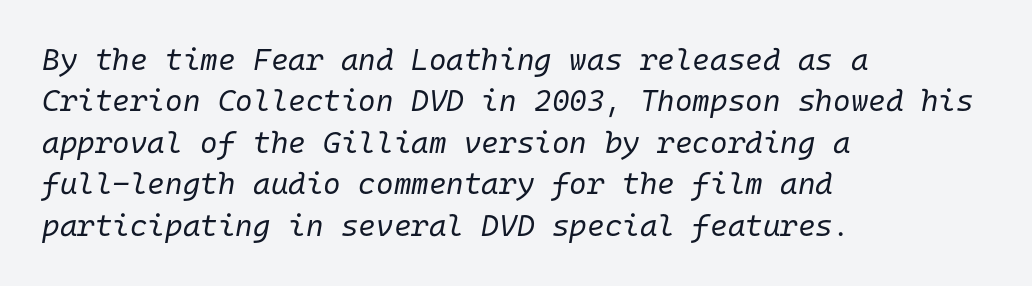
Q: Is the text bold? A: No.
Q: Is the text italic (slanted)? A: Yes, it leans right by about 10 degrees.
Q: Is the text underlined? A: No.
Q: How is the paragraph aligned? A: Left-aligned.
Q: Is the spacing between letters normal or unusually wide? A: Normal.
Q: Is the spacing between lines tight, normal or loose? A: Normal.
Q: Width (condensed, normal, or wide)? A: Normal.
Q: Stroke contrast? A: Low.
Q: x-height? A: Medium.
Q: Monospaced? A: Yes.
